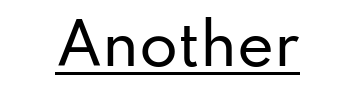
Each letter's strokes conclude bluntly, with no projecting serifs. The type sits square on the baseline with zero lean. The passage shown is underscored from start to finish. Is the letter spacing exaggerated? No — it looks like the ordinary default. This sample has the flowing, uneven cadence of proportional lettering.
